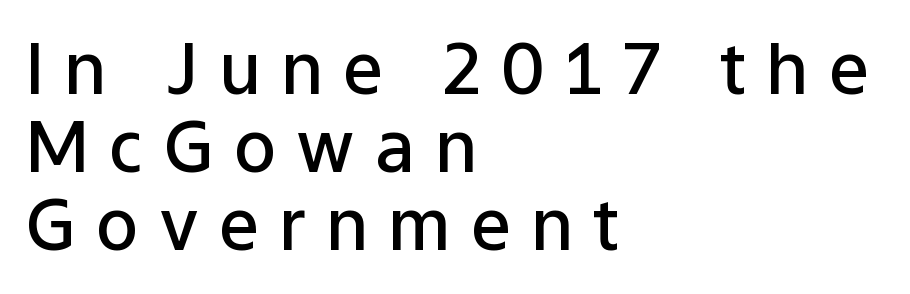
Q: Is the text bold? A: Semi-bold.
Q: Is the text italic (slanted)? A: No, it is upright.
Q: Is the typeface a serif or a sans-serif typeface? A: Sans-serif.
Q: Is the text underlined? A: No.
Q: How is the paragraph aligned? A: Left-aligned.
Q: Is the spacing between letters normal or unusually wide? A: Unusually wide.
Q: Is the spacing between lines tight, normal or loose? A: Tight.
Q: Width (condensed, normal, or wide)? A: Normal.
Q: Stroke contrast? A: Low.
Q: x-height? A: Medium.
Q: Monospaced? A: No.
